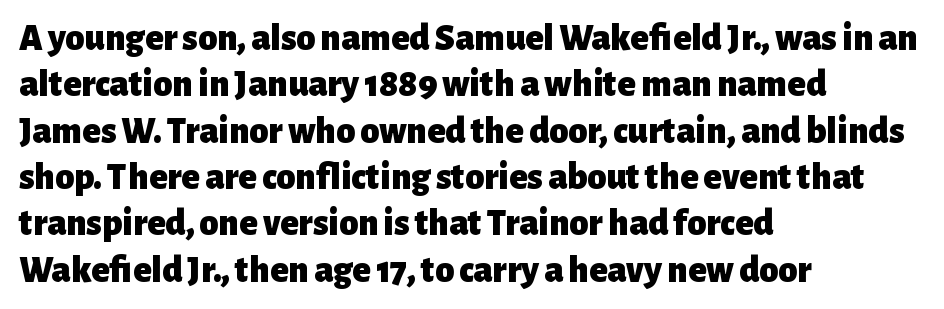
{"serif": "no", "italic": "no", "bold": "yes", "weight": "heavy", "width": "normal", "stroke_contrast": "low", "x_height": "medium", "monospaced": "no", "underline": "no", "align": "left", "line_spacing_ratio": 1.22, "letter_spacing": "normal", "letter_spacing_em": 0.0, "glyph_px": 38}
